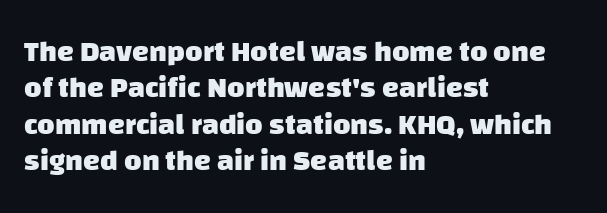
The image shows 30 px heavy sans-serif type; set left-aligned, line spacing 1.21x, normal letter spacing, not underlined; low stroke contrast and a large x-height.
